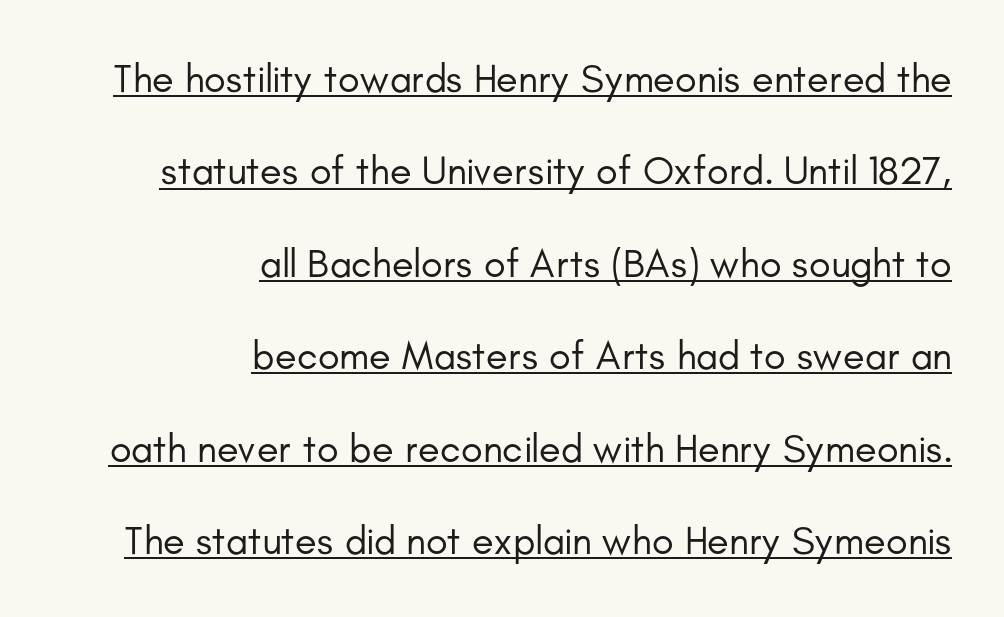
{"serif": "no", "italic": "no", "bold": "no", "weight": "regular", "width": "normal", "stroke_contrast": "low", "x_height": "small", "monospaced": "no", "underline": "yes", "align": "right", "line_spacing": "loose", "line_spacing_ratio": 2.31, "letter_spacing": "normal", "letter_spacing_em": 0.0, "glyph_px": 40}
